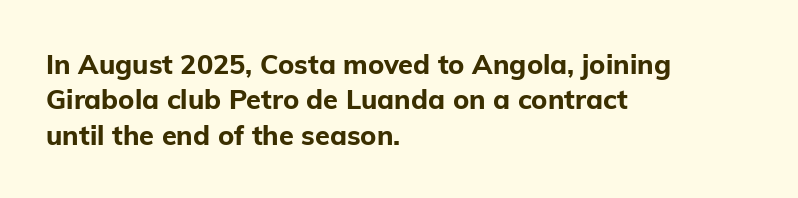
A clean baseline with only descenders dipping below it. These lines stack with their left ends in a neat column. Regular leading. Pretty heavy lettering here — definitely bold. Does extra space separate the letters? No, they use regular spacing.
